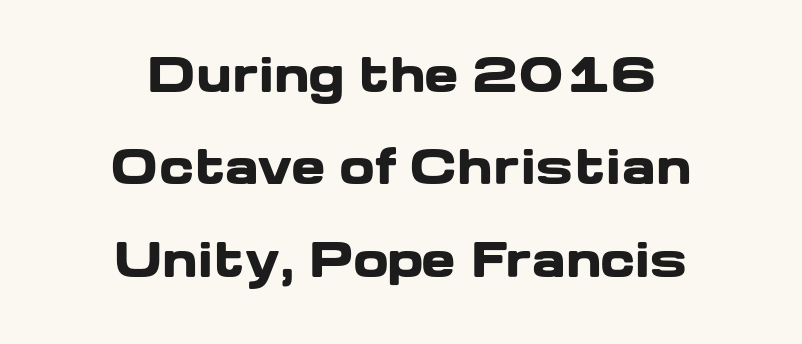
The image shows 46 px heavy, wide sans-serif type, upright; set centered, loose line spacing (2.01x), normal letter spacing, not underlined; low stroke contrast and a medium x-height.
